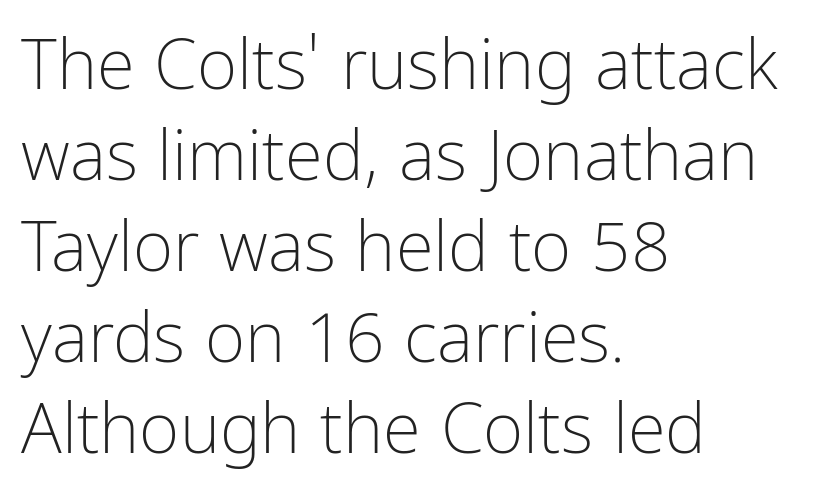
The image shows 69 px light, condensed sans-serif type, upright; set left-aligned, normal line spacing (1.32x), normal letter spacing, not underlined; low stroke contrast and a medium x-height.
